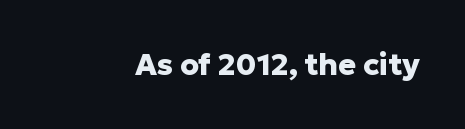
Q: Is the text bold? A: Yes.
Q: Is the text italic (slanted)? A: No, it is upright.
Q: Is the typeface a serif or a sans-serif typeface? A: Sans-serif.
Q: Is the text underlined? A: No.
Q: Is the spacing between letters normal or unusually wide? A: Normal.
Q: Width (condensed, normal, or wide)? A: Normal.
Q: Stroke contrast? A: Low.
Q: x-height? A: Medium.
Q: Monospaced? A: No.
